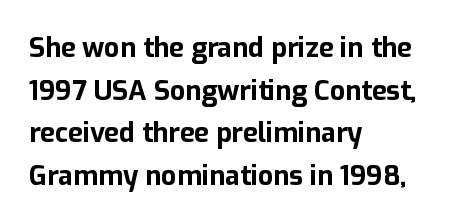
Q: Is the text bold? A: Yes.
Q: Is the text italic (slanted)? A: No, it is upright.
Q: Is the text underlined? A: No.
Q: How is the paragraph aligned? A: Left-aligned.
Q: Is the spacing between letters normal or unusually wide? A: Normal.
Q: Is the spacing between lines tight, normal or loose? A: Normal.
